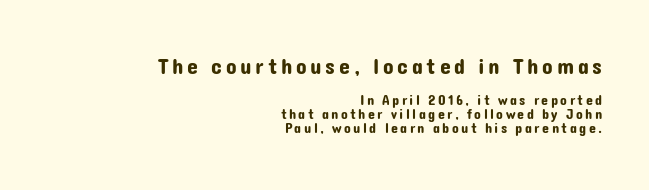
Q: Is the text italic (slanted)? A: No, it is upright.
Q: Is the text underlined? A: No.
Q: How is the paragraph aligned? A: Right-aligned.
Q: Is the spacing between lines tight, normal or loose? A: Tight.
Q: Which block of text is set in a larger size, the first (top) or the second (bottom)? A: The first (top) one.
